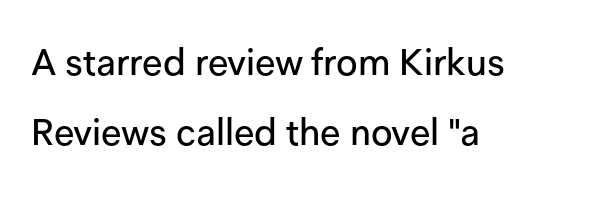
The image shows 37 px sans-serif type, upright; set left-aligned, line spacing 1.88x, normal letter spacing, not underlined; low stroke contrast and a medium x-height.
